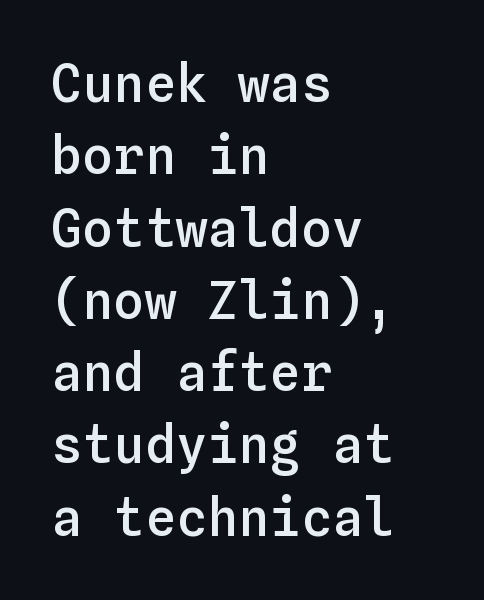
{"italic": "no", "bold": "semi", "weight": "semibold", "width": "normal", "stroke_contrast": "low", "x_height": "medium", "monospaced": "yes", "underline": "no", "align": "left", "line_spacing": "normal", "line_spacing_ratio": 1.39, "letter_spacing": "normal", "letter_spacing_em": 0.0, "glyph_px": 52}
